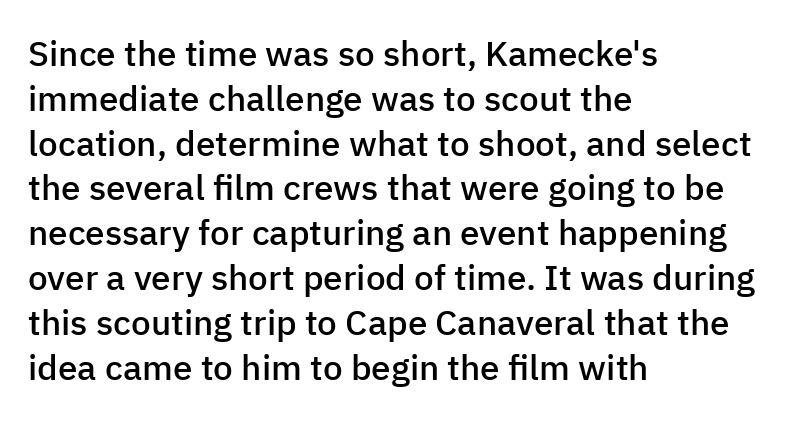
Spacing verdict: proportional, widths tailored to each character. What's the leading like? Ordinary, nothing unusual. The passage shown has conventional tracking throughout. Set as a demibold, roughly 600 on the weight scale. Plain, unruled lines of type. Designer's note — italics off, roman on.
